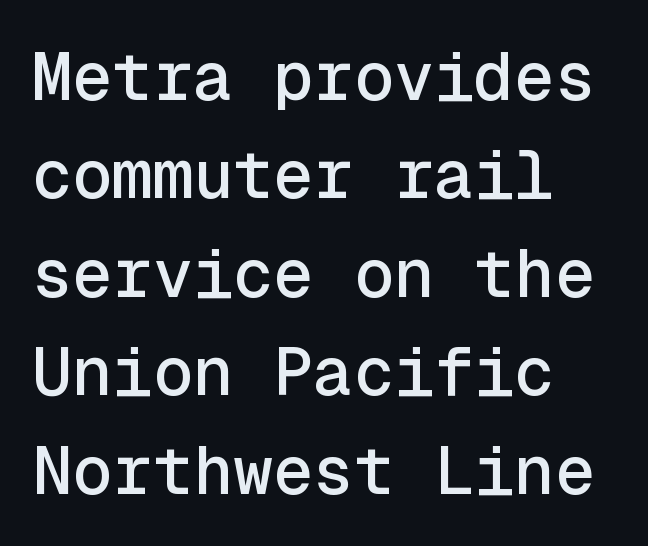
The image shows 67 px sans-serif type, upright, monospaced; set left-aligned, normal line spacing (1.47x), normal letter spacing, not underlined; a medium x-height.
